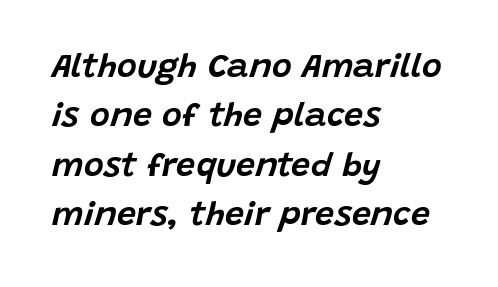
{"italic": "yes", "lean": "right", "slant_degrees": 15, "width": "normal", "stroke_contrast": "low", "x_height": "large", "monospaced": "no", "underline": "no", "align": "left", "line_spacing": "normal", "line_spacing_ratio": 1.45, "letter_spacing": "normal", "letter_spacing_em": 0.0, "glyph_px": 34}
